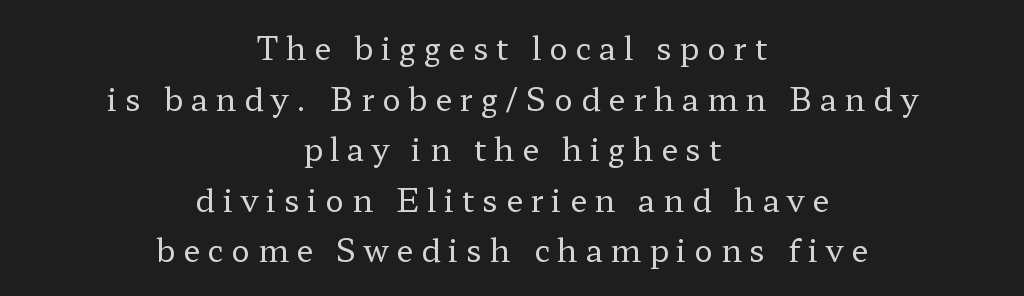
{"serif": "yes", "italic": "no", "bold": "no", "weight": "regular", "width": "wide", "stroke_contrast": "low", "x_height": "medium", "monospaced": "no", "underline": "no", "align": "center", "line_spacing": "normal", "line_spacing_ratio": 1.63, "letter_spacing": "wide", "letter_spacing_em": 0.25, "glyph_px": 31}
